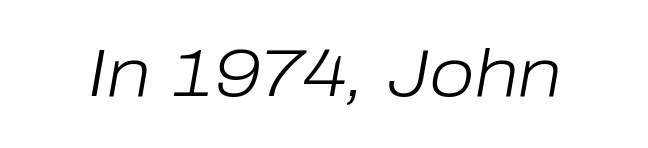
The image shows 66 px light type, italic (leaning right); set normal letter spacing, not underlined; low stroke contrast and a medium x-height.
